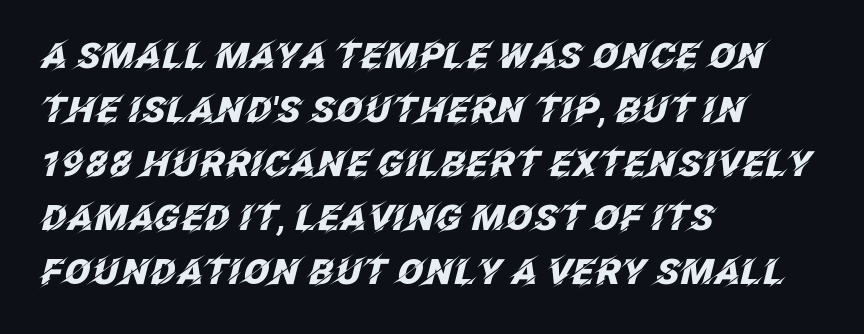
The image shows 35 px heavy type, italic (leaning right); set left-aligned, normal line spacing (1.54x), normal letter spacing, not underlined; low stroke contrast and a large x-height.
